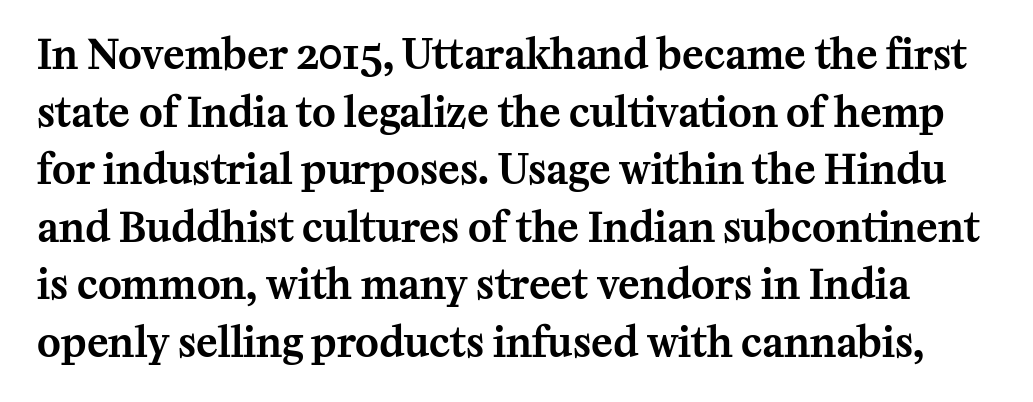
Q: Is the text italic (slanted)? A: No, it is upright.
Q: Is the typeface a serif or a sans-serif typeface? A: Serif.
Q: Is the text underlined? A: No.
Q: Is the spacing between letters normal or unusually wide? A: Normal.
Q: Is the spacing between lines tight, normal or loose? A: Normal.
Q: Width (condensed, normal, or wide)? A: Normal.
Q: Stroke contrast? A: Medium.
Q: x-height? A: Medium.
Q: Monospaced? A: No.
